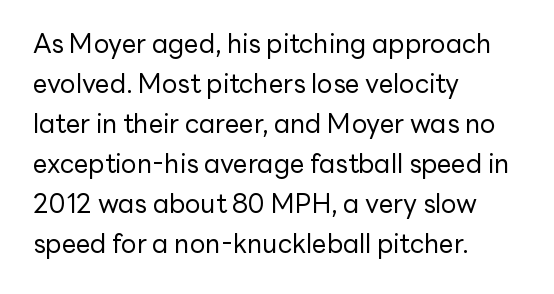
The image shows 26 px text type, upright; set left-aligned, normal line spacing (1.54x), normal letter spacing, not underlined.
